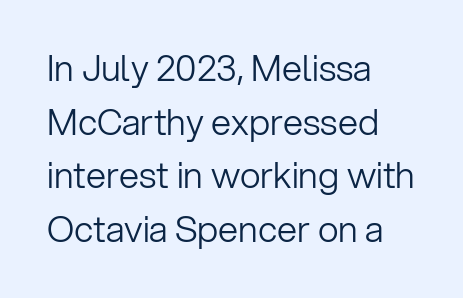
{"serif": "no", "italic": "no", "bold": "no", "weight": "light", "width": "normal", "stroke_contrast": "low", "x_height": "medium", "monospaced": "no", "underline": "no", "align": "left", "line_spacing": "normal", "line_spacing_ratio": 1.49, "letter_spacing": "normal", "letter_spacing_em": 0.0, "glyph_px": 36}
